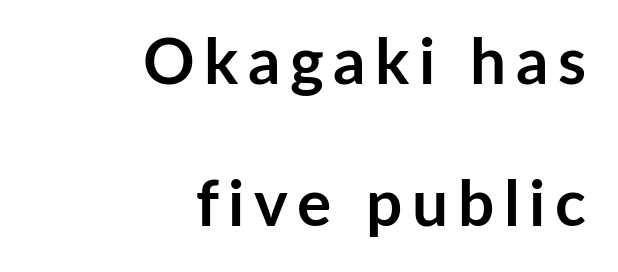
These lines stand farther apart than default settings would place them. Upright lettering throughout. Typeset ragged left — the right edge is the straight one. Weight: bold.
